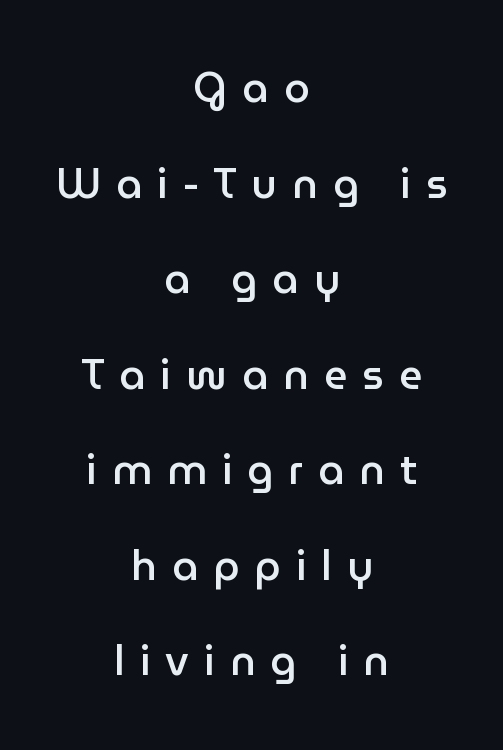
The image shows 41 px semibold sans-serif type, upright; set centered, loose line spacing (2.33x), unusually wide letter spacing (+0.37 em), not underlined; low stroke contrast and a medium x-height.
